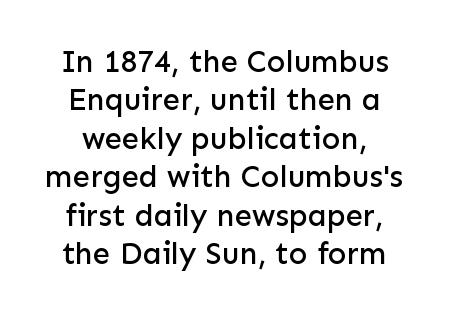
{"serif": "no", "italic": "no", "width": "normal", "stroke_contrast": "low", "x_height": "medium", "monospaced": "no", "underline": "no", "line_spacing_ratio": 1.24, "letter_spacing": "normal", "letter_spacing_em": 0.0, "glyph_px": 31}
